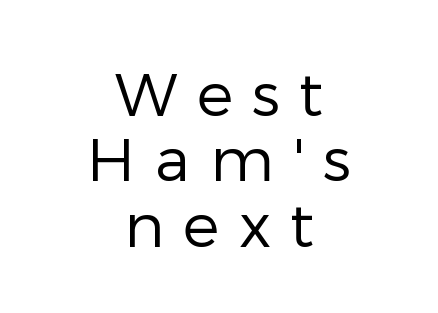
{"serif": "no", "italic": "no", "bold": "no", "weight": "regular", "width": "normal", "stroke_contrast": "low", "x_height": "medium", "monospaced": "no", "underline": "no", "align": "center", "line_spacing": "tight", "line_spacing_ratio": 1.07, "letter_spacing": "wide", "letter_spacing_em": 0.32, "glyph_px": 61}
